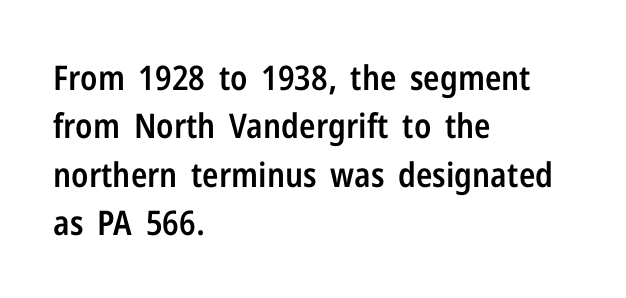
The image shows 34 px semibold, condensed sans-serif type, upright; set left-aligned, normal line spacing (1.42x), normal letter spacing, not underlined; low stroke contrast and a medium x-height.
